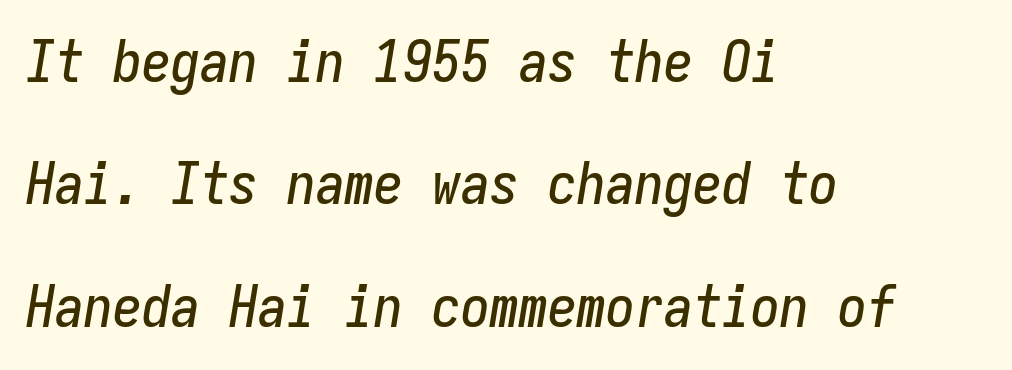
Q: Is the text italic (slanted)? A: Yes, it leans right by about 9 degrees.
Q: Is the text underlined? A: No.
Q: How is the paragraph aligned? A: Left-aligned.
Q: Is the spacing between letters normal or unusually wide? A: Normal.
Q: Is the spacing between lines tight, normal or loose? A: Loose.
Q: Width (condensed, normal, or wide)? A: Condensed.
Q: Stroke contrast? A: Low.
Q: x-height? A: Medium.
Q: Monospaced? A: Yes.
